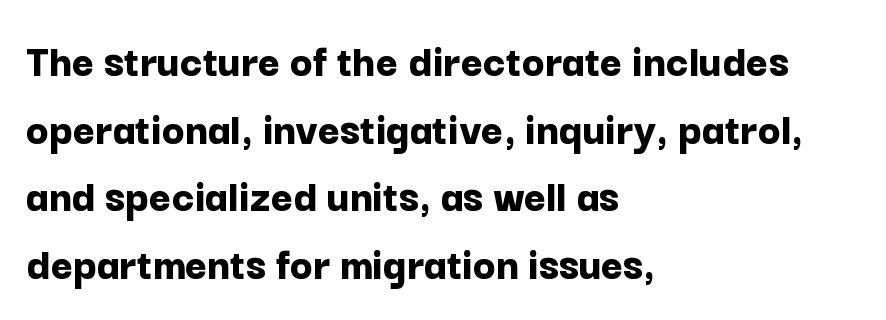
The letters advance in unequal steps, a hallmark of proportional type. Rows of type keep a routine distance in the vertical direction. As a designer I'd log this as weight 700, bold. Compared with a centered layout, this one pins lines to the left instead. The type is set solid horizontally, with unmodified tracking.
